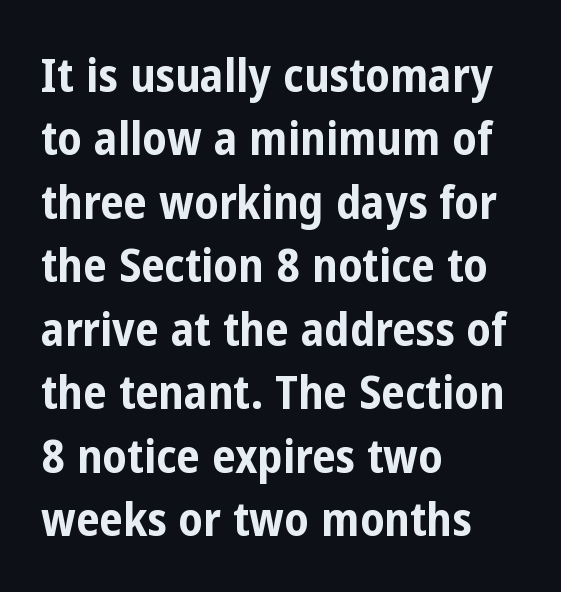
{"serif": "no", "italic": "no", "bold": "yes", "weight": "bold", "width": "condensed", "stroke_contrast": "low", "x_height": "medium", "monospaced": "no", "underline": "no", "align": "left", "line_spacing": "normal", "line_spacing_ratio": 1.35, "letter_spacing": "normal", "letter_spacing_em": 0.0, "glyph_px": 47}
